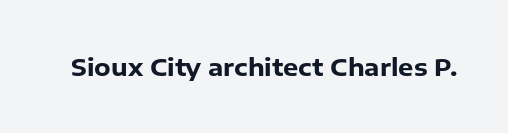
The image shows 24 px bold type, upright; set normal letter spacing, not underlined.
